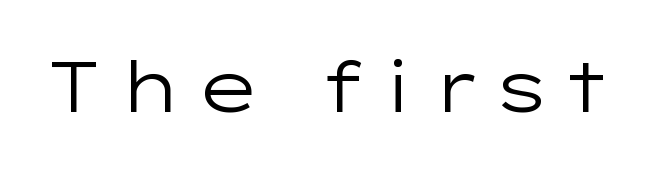
Q: Is the text bold? A: No.
Q: Is the text italic (slanted)? A: No, it is upright.
Q: Is the typeface a serif or a sans-serif typeface? A: Sans-serif.
Q: Is the text underlined? A: No.
Q: Width (condensed, normal, or wide)? A: Wide.
Q: Stroke contrast? A: Low.
Q: x-height? A: Medium.
Q: Monospaced? A: No.
